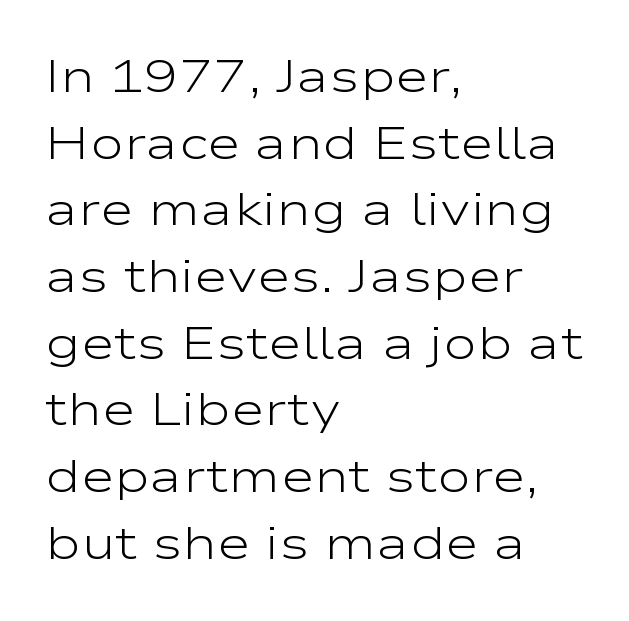
The image shows 46 px light, wide sans-serif type, upright; set left-aligned, normal line spacing (1.45x), normal letter spacing, not underlined; low stroke contrast and a medium x-height.
